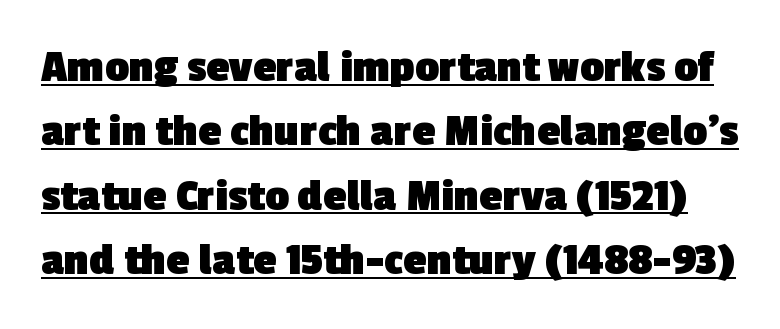
{"serif": "no", "bold": "yes", "weight": "heavy", "width": "normal", "x_height": "medium", "monospaced": "no", "underline": "yes", "line_spacing": "normal", "line_spacing_ratio": 1.37, "letter_spacing": "normal", "letter_spacing_em": 0.0, "glyph_px": 47}
